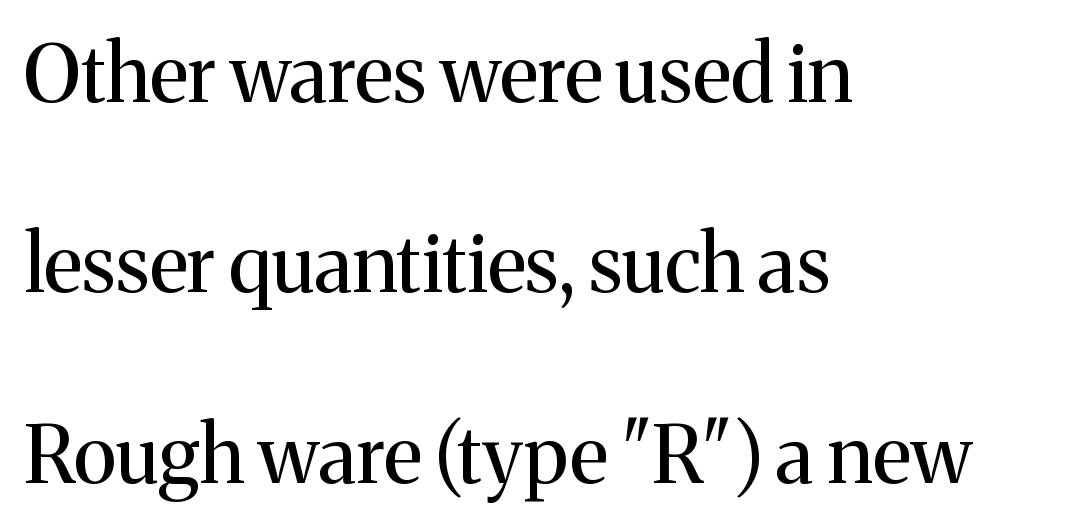
The axis of the letterforms is exactly vertical. The passage shown has conventional tracking throughout. A quiet, ordinary-to-light weight characterises the typeface. Which margin do the lines hug? The left one — the right edge is uneven.
